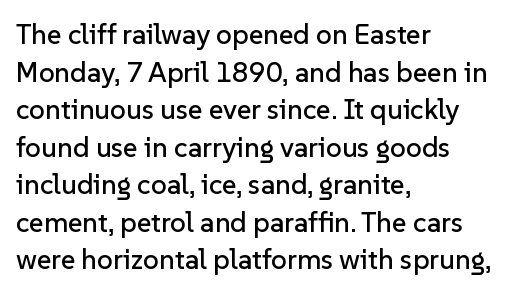
Is there much room between lines? A standard amount, neither cramped nor airy. The face used here is a sans, in the tradition of grotesques and geometrics. This sample uses plain, unmodified letter spacing. You can tell it's not italic because the verticals are truly vertical.
